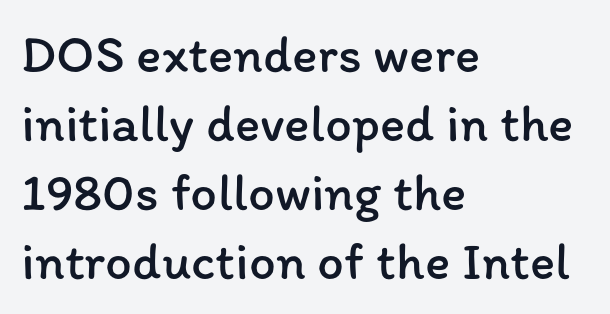
{"italic": "no", "bold": "no", "weight": "regular", "width": "normal", "stroke_contrast": "low", "x_height": "medium", "monospaced": "no", "underline": "no", "align": "left", "line_spacing": "normal", "line_spacing_ratio": 1.3, "letter_spacing": "normal", "letter_spacing_em": 0.0, "glyph_px": 53}
